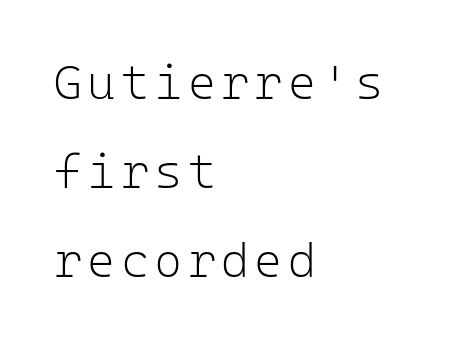
The image shows 48 px light sans-serif type, upright, monospaced; set left-aligned, line spacing 1.85x, not underlined; low stroke contrast and a medium x-height.
